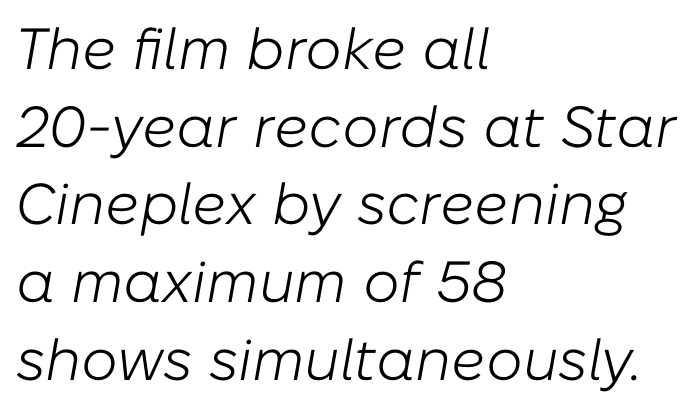
Varying glyph widths throughout — classic text-font behaviour. Interline gaps are of average width in this sample. Line beginnings align vertically; line endings do not. Look at the tracking — it's just the regular setting, nothing added.
